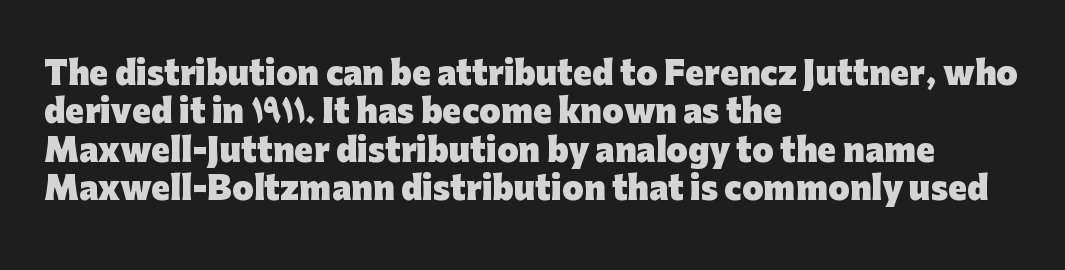
Q: Is the text bold? A: Yes.
Q: Is the text italic (slanted)? A: No, it is upright.
Q: Is the typeface a serif or a sans-serif typeface? A: Sans-serif.
Q: Is the text underlined? A: No.
Q: How is the paragraph aligned? A: Left-aligned.
Q: Is the spacing between letters normal or unusually wide? A: Normal.
Q: Width (condensed, normal, or wide)? A: Normal.
Q: Stroke contrast? A: Low.
Q: x-height? A: Medium.
Q: Monospaced? A: No.
